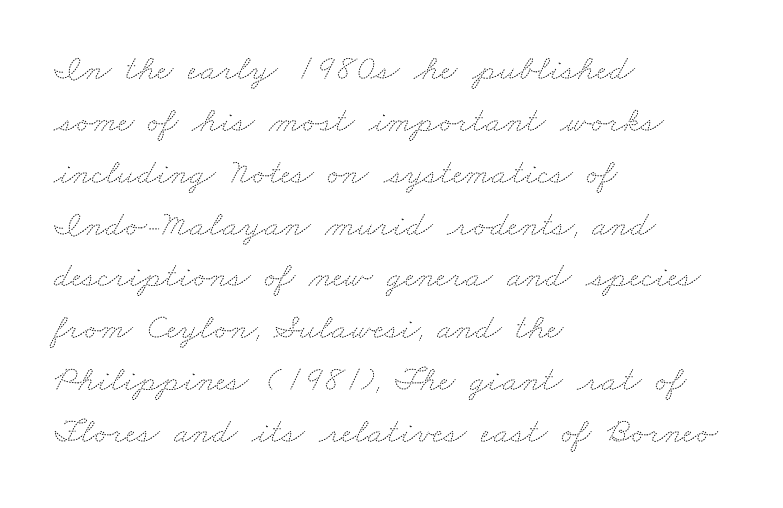
Caption: standard tracking, unaltered. These lines stack with their left ends in a neat column. These lines sit exactly where default settings would place them. The letterforms sit at book weight or below. Here the designer chose a conventional face with non-uniform glyph widths.
